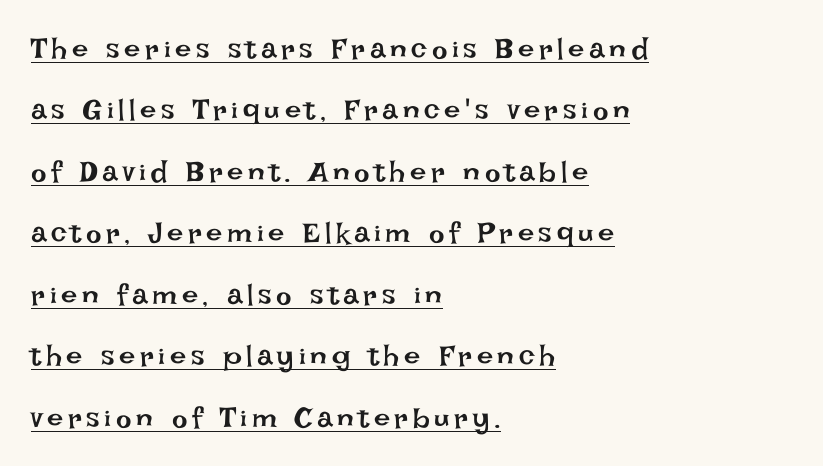
Q: Is the text bold? A: No.
Q: Is the text italic (slanted)? A: No, it is upright.
Q: Is the text underlined? A: Yes.
Q: How is the paragraph aligned? A: Left-aligned.
Q: Is the spacing between lines tight, normal or loose? A: Loose.
Q: Width (condensed, normal, or wide)? A: Normal.
Q: Stroke contrast? A: Low.
Q: x-height? A: Large.
Q: Monospaced? A: No.
